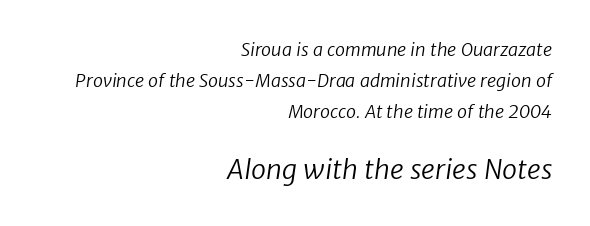
Q: Is the text bold? A: No.
Q: Is the text underlined? A: No.
Q: How is the paragraph aligned? A: Right-aligned.
Q: Is the spacing between letters normal or unusually wide? A: Normal.
Q: Which block of text is set in a larger size, the first (top) or the second (bottom)? A: The second (bottom) one.
